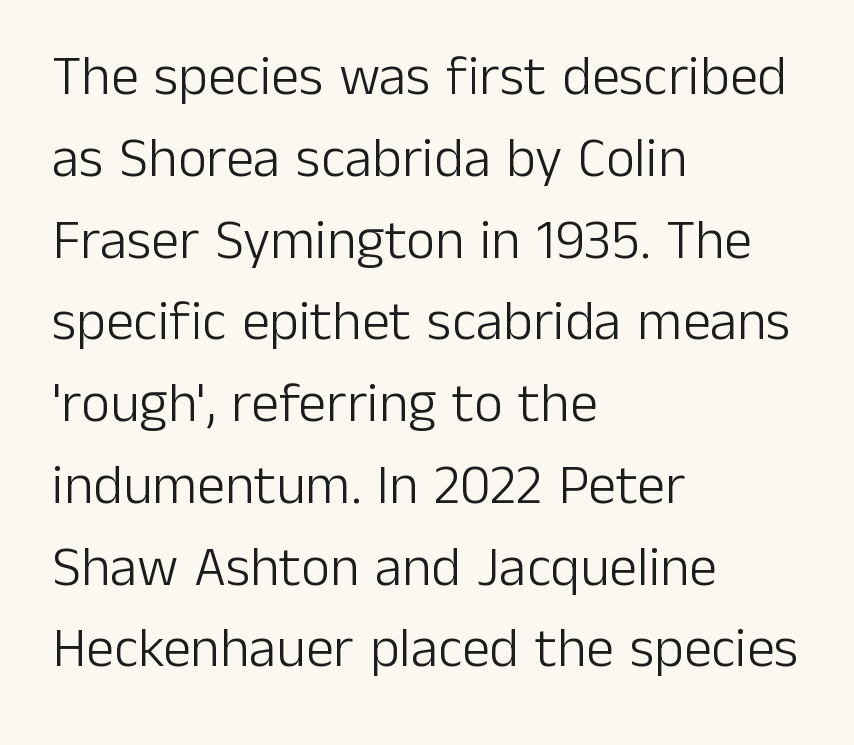
{"serif": "no", "italic": "no", "bold": "no", "weight": "light", "width": "normal", "stroke_contrast": "low", "x_height": "medium", "monospaced": "no", "underline": "no", "align": "left", "line_spacing": "normal", "line_spacing_ratio": 1.46, "letter_spacing": "normal", "letter_spacing_em": 0.0, "glyph_px": 56}
